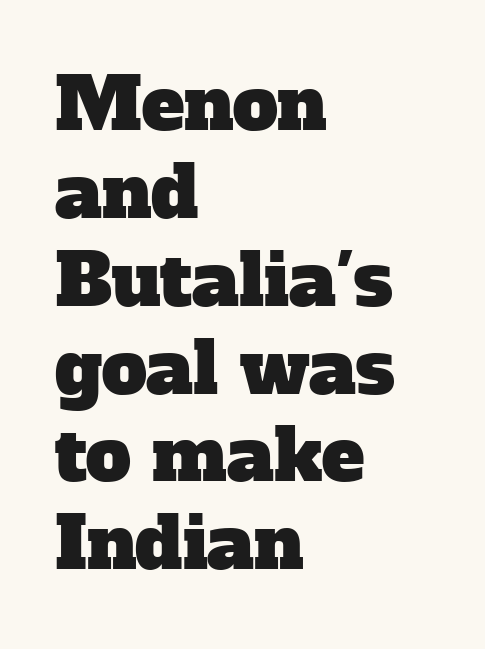
The image shows 72 px serif type; set left-aligned, line spacing 1.22x, normal letter spacing, not underlined; low stroke contrast and a medium x-height.
